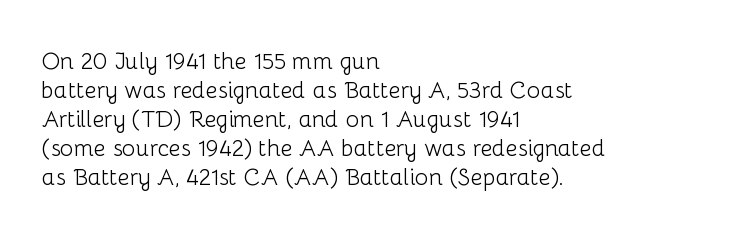
Q: Is the text bold? A: No.
Q: Is the text italic (slanted)? A: No, it is upright.
Q: Is the text underlined? A: No.
Q: How is the paragraph aligned? A: Left-aligned.
Q: Is the spacing between letters normal or unusually wide? A: Normal.
Q: Is the spacing between lines tight, normal or loose? A: Normal.
